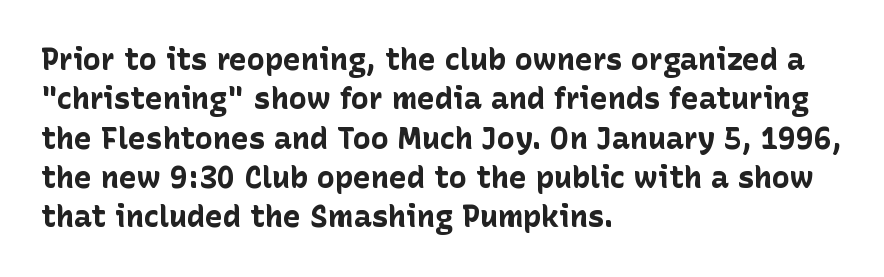
Q: Is the text bold? A: Yes.
Q: Is the text italic (slanted)? A: No, it is upright.
Q: Is the typeface a serif or a sans-serif typeface? A: Sans-serif.
Q: Is the text underlined? A: No.
Q: How is the paragraph aligned? A: Left-aligned.
Q: Is the spacing between letters normal or unusually wide? A: Normal.
Q: Is the spacing between lines tight, normal or loose? A: Normal.
Q: Width (condensed, normal, or wide)? A: Normal.
Q: Stroke contrast? A: Low.
Q: x-height? A: Medium.
Q: Monospaced? A: No.
